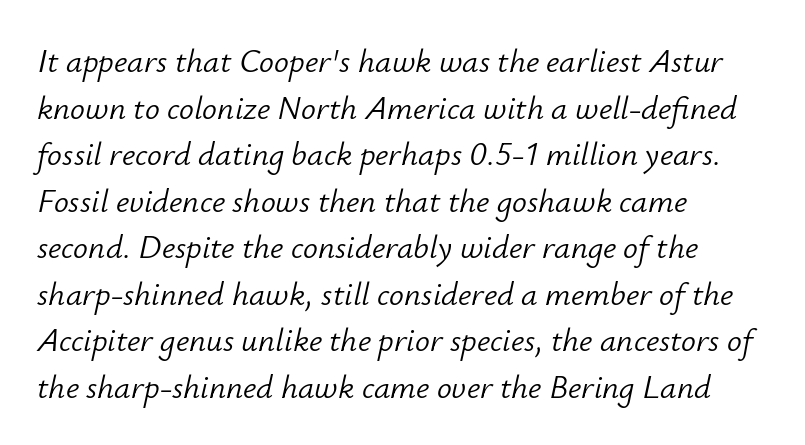
The image shows 33 px light type, italic (leaning right); set left-aligned, normal line spacing (1.41x), normal letter spacing, not underlined; low stroke contrast and a small x-height.
